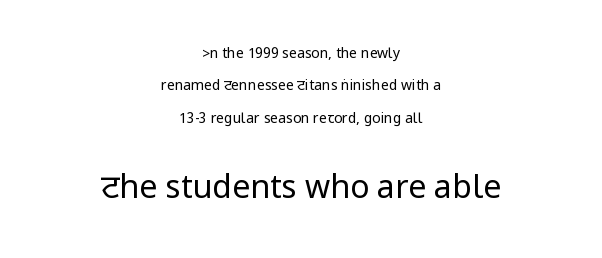
{"serif": "no", "italic": "no", "bold": "no", "weight": "regular", "width": "condensed", "stroke_contrast": "low", "underline": "no", "align": "center", "line_spacing": "loose", "line_spacing_ratio": 2.32, "letter_spacing": "normal", "letter_spacing_em": 0.0, "larger_block": "second", "size_ratio": 2.29, "glyph_px": 32}
